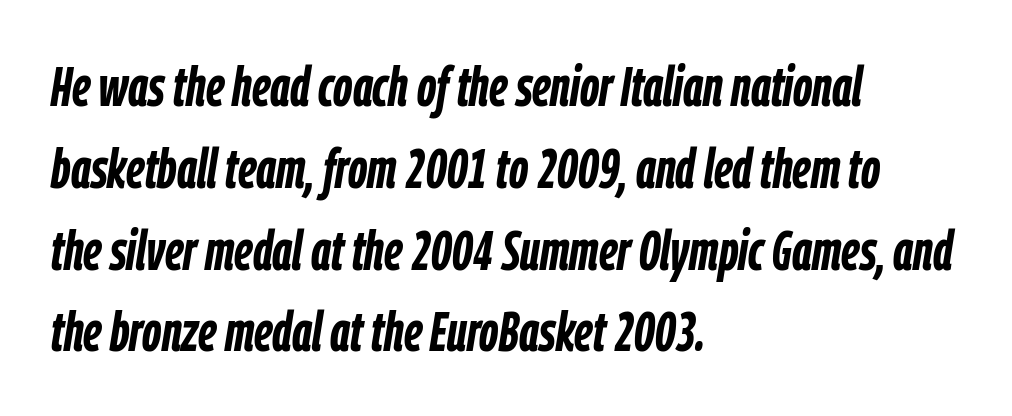
In CSS terms this would be text-align: left. Baseline-to-baseline distance is the conventional proportion of letter height. The text carries the slant typical of an italic or oblique font. Think of a printed novel: that variable character pitch is what you see here.
